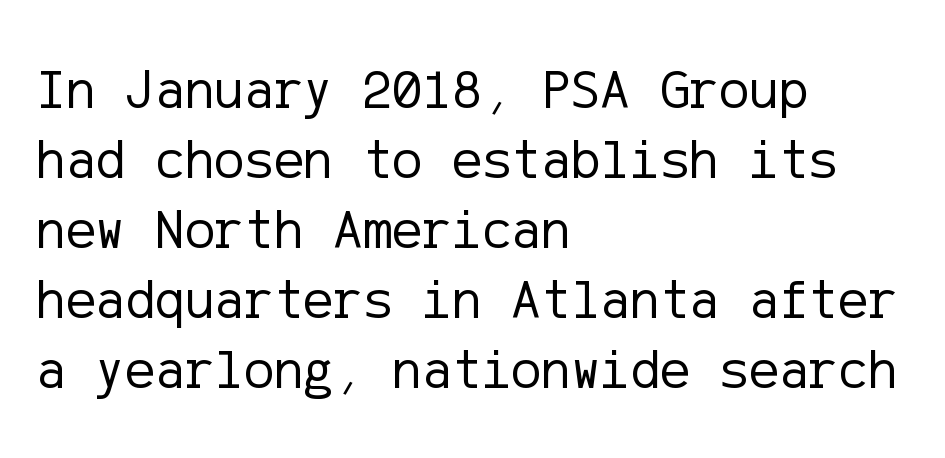
The image shows 56 px regular-weight sans-serif type, upright; set left-aligned, normal line spacing (1.25x), normal letter spacing, not underlined; low stroke contrast and a medium x-height.
